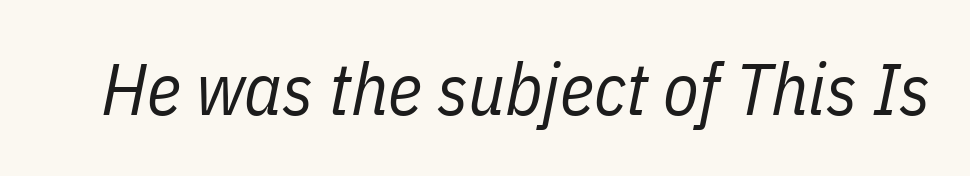
Would a proofreader flag this as italicized? Yes. This rendering leaves character spacing at its baseline value. Unmarked baselines from the first word to the last. Proportional: the letters do not fall into vertical columns. No chunkiness to these letters — they're not bold.
